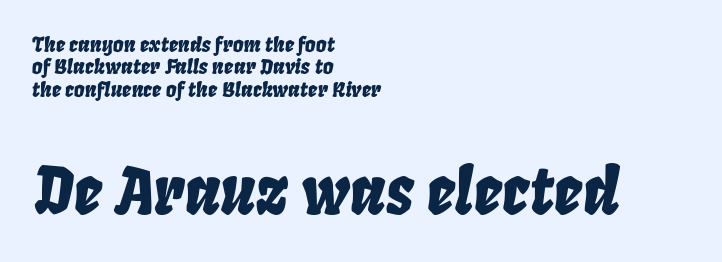
Q: Is the text italic (slanted)? A: Yes, it leans right by about 8 degrees.
Q: Is the text underlined? A: No.
Q: How is the paragraph aligned? A: Left-aligned.
Q: Is the spacing between letters normal or unusually wide? A: Normal.
Q: Is the spacing between lines tight, normal or loose? A: Tight.
Q: Which block of text is set in a larger size, the first (top) or the second (bottom)? A: The second (bottom) one.
Q: Width (condensed, normal, or wide)? A: Condensed.
Q: Stroke contrast? A: Low.
Q: x-height? A: Large.
Q: Monospaced? A: No.
